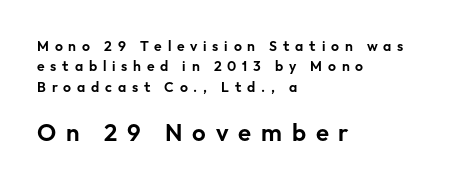
The gap between lines stays unmarked. You could only call the tracking loose — the letters float apart. Horizontally, the lines are justified to the leading edge only. If you drew a line through each stem, it would be perfectly vertical. This layout puts the modest block above and the oversized block below. Successive baselines arrive at the customary interval.
